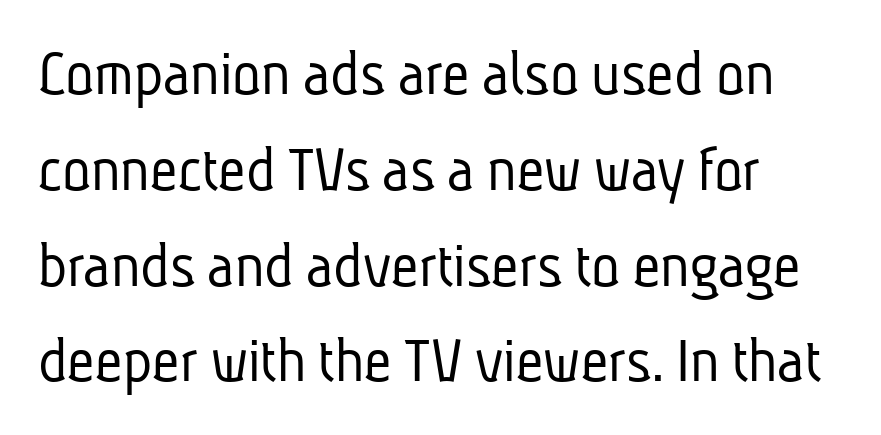
The image shows 67 px light, condensed sans-serif type; set left-aligned, normal line spacing (1.43x), normal letter spacing, not underlined; low stroke contrast and a medium x-height.
